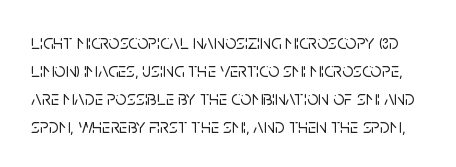
The vertical gap from one line to the next is medium. Inter-character spacing is left at the font's built-in metrics. Italic? Not at all — the glyphs are vertical. Glance below the letters and you will spot only blank space.
